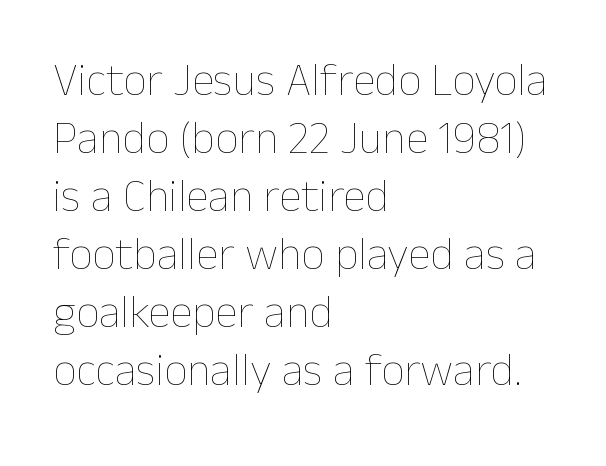
The lettering holds an erect, upright posture throughout. Short and long lines alike share a common starting point at left. Has an underline been added? It has not. The letterforms sit at book weight or below. The rows are spaced the way most documents space them. Each letter keeps its own natural width here, so spacing adapts to shape.
